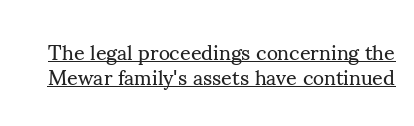
{"italic": "no", "bold": "no", "underline": "yes", "line_spacing_ratio": 1.17, "letter_spacing": "normal", "letter_spacing_em": 0.0, "glyph_px": 21}
